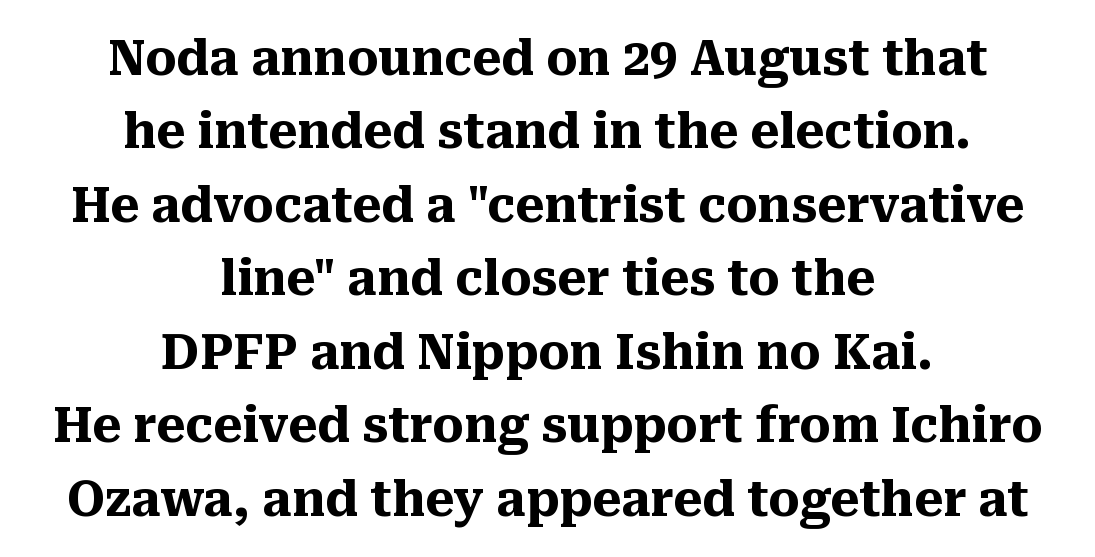
Q: Is the text bold? A: Yes.
Q: Is the text italic (slanted)? A: No, it is upright.
Q: Is the typeface a serif or a sans-serif typeface? A: Serif.
Q: Is the text underlined? A: No.
Q: How is the paragraph aligned? A: Centered.
Q: Is the spacing between letters normal or unusually wide? A: Normal.
Q: Is the spacing between lines tight, normal or loose? A: Normal.
Q: Width (condensed, normal, or wide)? A: Normal.
Q: Stroke contrast? A: Medium.
Q: x-height? A: Medium.
Q: Monospaced? A: No.
